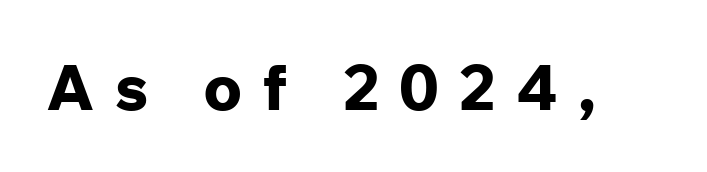
The image shows 63 px bold sans-serif type, upright; set unusually wide letter spacing (+0.32 em), not underlined; low stroke contrast and a medium x-height.
